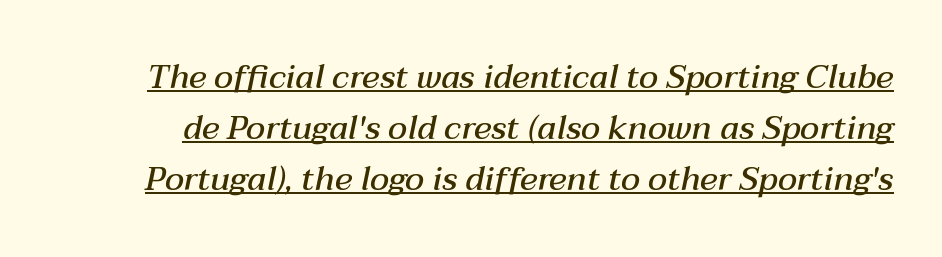
Q: Is the text bold? A: Semi-bold.
Q: Is the text italic (slanted)? A: Yes, it leans right by about 12 degrees.
Q: Is the text underlined? A: Yes.
Q: Is the spacing between letters normal or unusually wide? A: Normal.
Q: Is the spacing between lines tight, normal or loose? A: Normal.
Q: Width (condensed, normal, or wide)? A: Normal.
Q: Stroke contrast? A: Medium.
Q: x-height? A: Medium.
Q: Monospaced? A: No.
